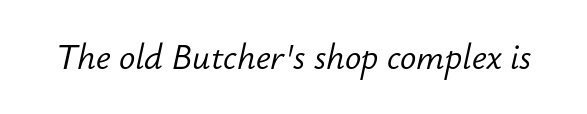
Q: Is the text bold? A: No.
Q: Is the text italic (slanted)? A: Yes, it leans right by about 12 degrees.
Q: Is the text underlined? A: No.
Q: Is the spacing between letters normal or unusually wide? A: Normal.
Q: Width (condensed, normal, or wide)? A: Normal.
Q: Stroke contrast? A: Low.
Q: x-height? A: Small.
Q: Monospaced? A: No.
